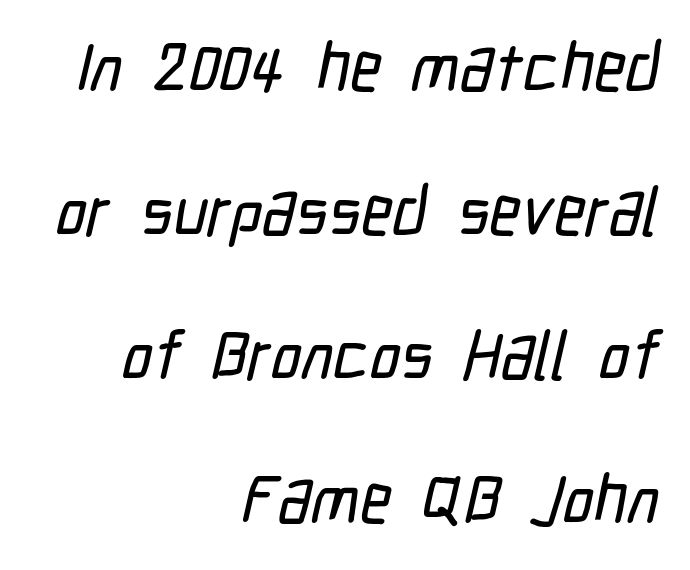
{"serif": "no", "width": "condensed", "stroke_contrast": "low", "x_height": "medium", "monospaced": "no", "underline": "no", "align": "right", "line_spacing": "loose", "line_spacing_ratio": 2.12, "letter_spacing": "normal", "letter_spacing_em": 0.0, "glyph_px": 68}
